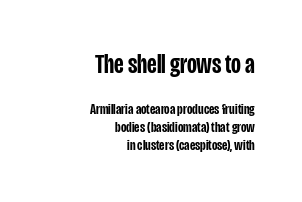
Q: Is the text bold? A: Semi-bold.
Q: Is the text italic (slanted)? A: No, it is upright.
Q: Is the text underlined? A: No.
Q: How is the paragraph aligned? A: Right-aligned.
Q: Is the spacing between letters normal or unusually wide? A: Normal.
Q: Which block of text is set in a larger size, the first (top) or the second (bottom)? A: The first (top) one.
